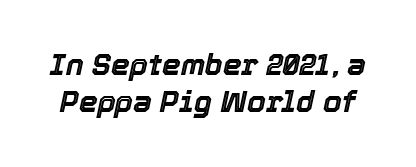
Q: Is the text italic (slanted)? A: Yes, it leans right by about 12 degrees.
Q: Is the text underlined? A: No.
Q: Is the spacing between letters normal or unusually wide? A: Normal.
Q: Width (condensed, normal, or wide)? A: Normal.
Q: x-height? A: Medium.
Q: Monospaced? A: No.
